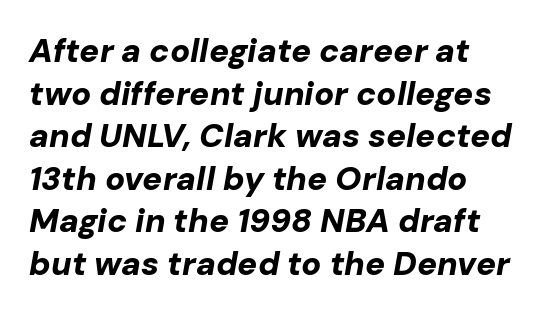
Q: Is the text bold? A: Yes.
Q: Is the text italic (slanted)? A: Yes, it leans right by about 10 degrees.
Q: Is the text underlined? A: No.
Q: How is the paragraph aligned? A: Left-aligned.
Q: Is the spacing between letters normal or unusually wide? A: Normal.
Q: Is the spacing between lines tight, normal or loose? A: Normal.
Q: Width (condensed, normal, or wide)? A: Normal.
Q: Stroke contrast? A: Low.
Q: x-height? A: Medium.
Q: Monospaced? A: No.
